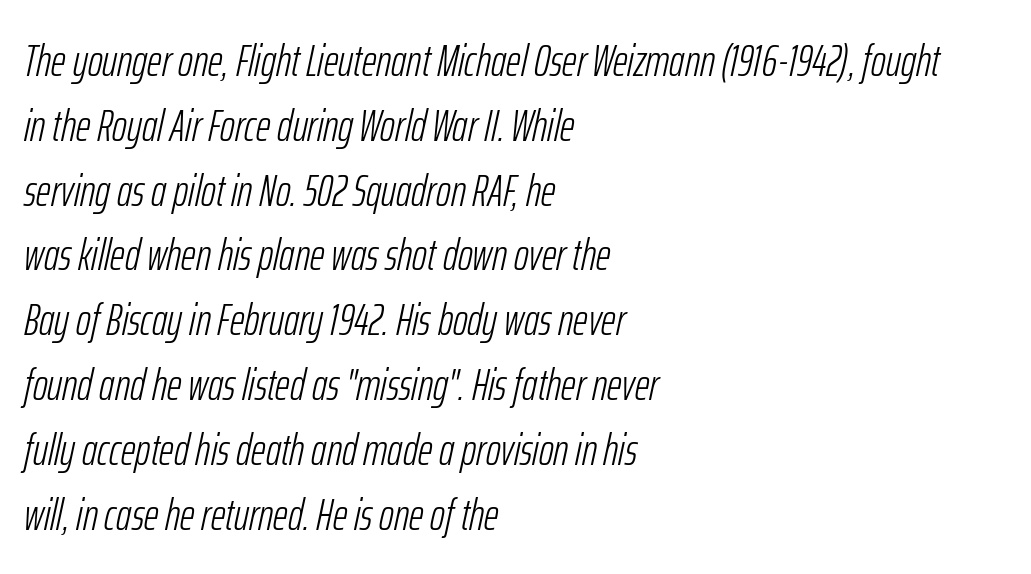
Q: Is the text bold? A: No.
Q: Is the text italic (slanted)? A: Yes, it leans right by about 12 degrees.
Q: Is the text underlined? A: No.
Q: How is the paragraph aligned? A: Left-aligned.
Q: Is the spacing between letters normal or unusually wide? A: Normal.
Q: Is the spacing between lines tight, normal or loose? A: Normal.
Q: Width (condensed, normal, or wide)? A: Condensed.
Q: Stroke contrast? A: Low.
Q: x-height? A: Medium.
Q: Monospaced? A: No.
